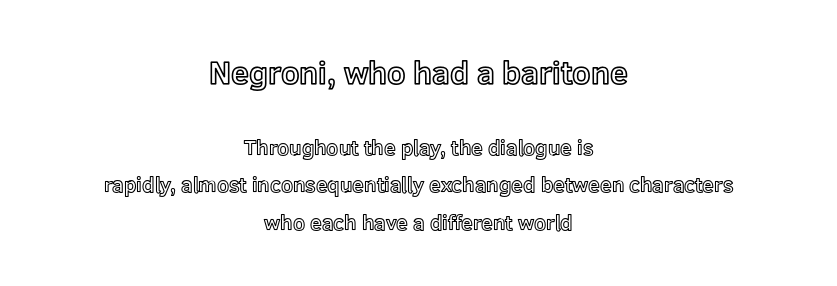
{"italic": "no", "width": "normal", "x_height": "medium", "monospaced": "no", "underline": "no", "align": "center", "line_spacing_ratio": 1.79, "letter_spacing": "normal", "letter_spacing_em": 0.0, "larger_block": "first", "size_ratio": 1.52, "glyph_px": 32}
